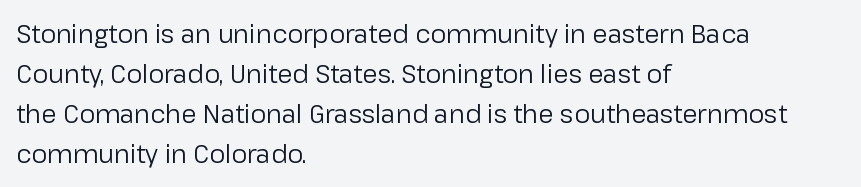
{"italic": "no", "bold": "no", "underline": "no", "align": "left", "line_spacing": "normal", "line_spacing_ratio": 1.6, "letter_spacing": "normal", "letter_spacing_em": 0.0, "glyph_px": 25}
